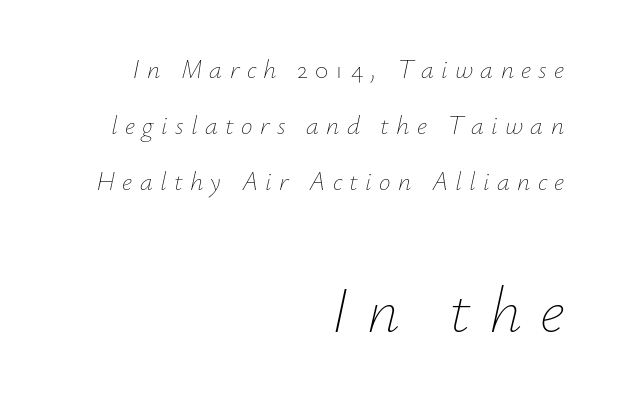
Q: Is the text bold? A: No.
Q: Is the text italic (slanted)? A: Yes, it leans right by about 12 degrees.
Q: Is the text underlined? A: No.
Q: How is the paragraph aligned? A: Right-aligned.
Q: Is the spacing between letters normal or unusually wide? A: Unusually wide.
Q: Is the spacing between lines tight, normal or loose? A: Loose.
Q: Which block of text is set in a larger size, the first (top) or the second (bottom)? A: The second (bottom) one.
Q: Width (condensed, normal, or wide)? A: Normal.
Q: Stroke contrast? A: Low.
Q: x-height? A: Small.
Q: Monospaced? A: No.
